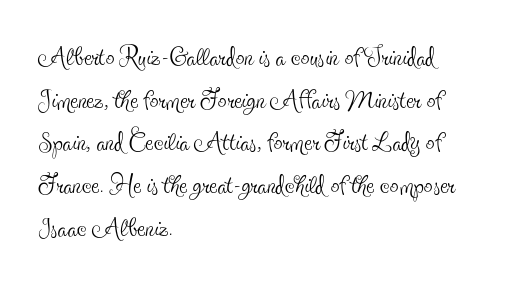
The image shows 35 px thin, condensed serif type; set left-aligned, line spacing 1.22x, normal letter spacing, not underlined; a small x-height.
